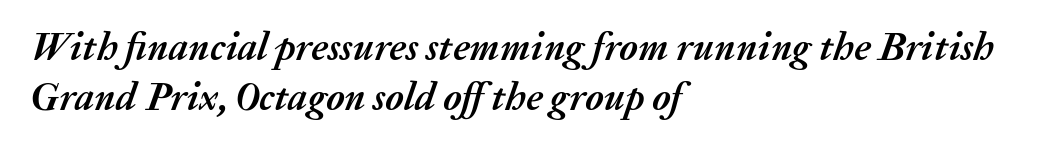
Compared with typical body copy, the letter spacing here is the same. The setting favours the left margin, as ordinary paragraphs usually do. The font is running at its bold setting. You can tell it's italic because the verticals aren't actually vertical. Anything drawn beneath the words? Only blank space. Summary of vertical rhythm: regular, with standard interline spacing.
